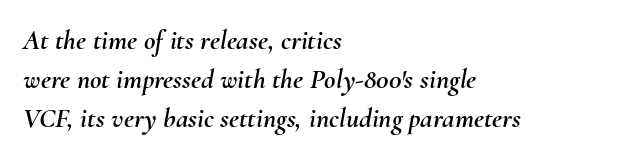
Characters are canted at an angle relative to the baseline's perpendicular. Decoration check: the copy has no underline. What stands out about the letter spacing? Nothing — it is the standard amount. Notice how descenders clear the ascenders below comfortably — that's standard leading. The letters advance in unequal steps, a hallmark of proportional type. All the whitespace from short lines collects on the right.
